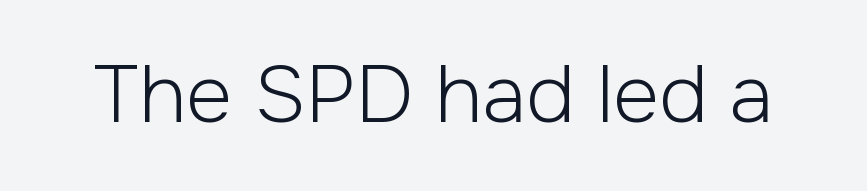
{"serif": "no", "italic": "no", "bold": "no", "weight": "light", "width": "normal", "stroke_contrast": "low", "x_height": "medium", "monospaced": "no", "underline": "no", "letter_spacing": "normal", "letter_spacing_em": 0.0, "glyph_px": 80}
